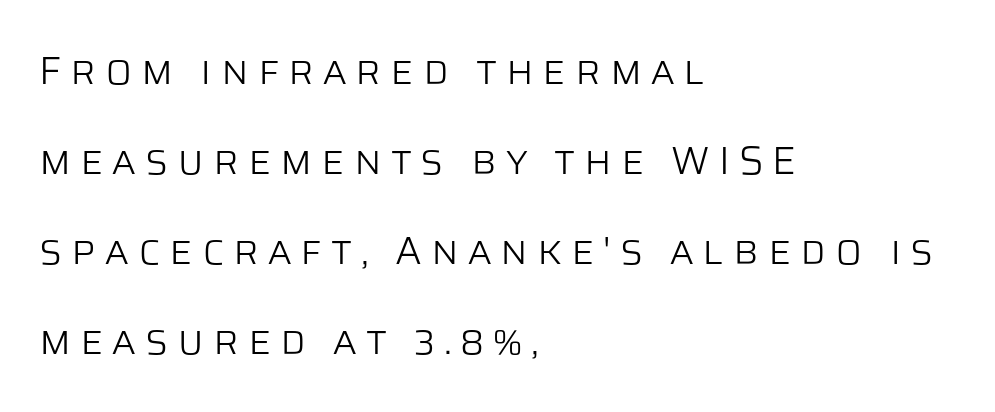
{"serif": "no", "italic": "no", "bold": "no", "weight": "light", "width": "normal", "stroke_contrast": "low", "x_height": "large", "monospaced": "no", "underline": "no", "align": "left", "line_spacing": "loose", "line_spacing_ratio": 2.31, "letter_spacing": "wide", "letter_spacing_em": 0.23, "glyph_px": 39}
